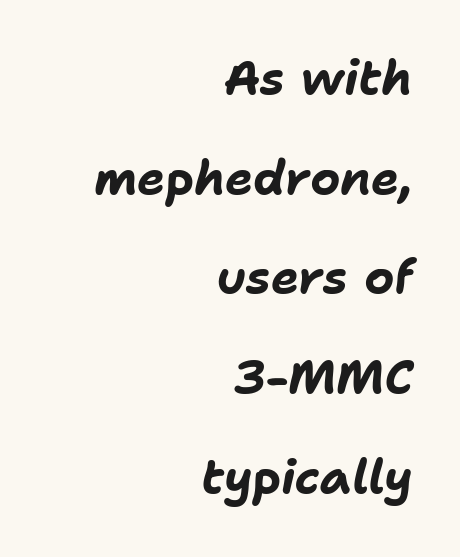
The image shows 47 px bold type, italic (leaning right); set right-aligned, loose line spacing (2.12x), normal letter spacing, not underlined; low stroke contrast and a medium x-height.
